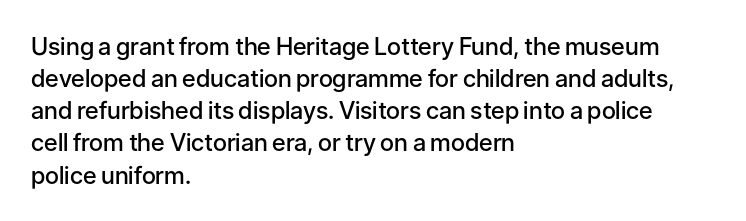
The string is rendered with underlining switched off. Stroke thickness is moderately raised; the sample reads as semibold. Tracking here is standard; glyphs follow each other at the usual distance. The block of text has a typical density, with ordinary space between rows.
